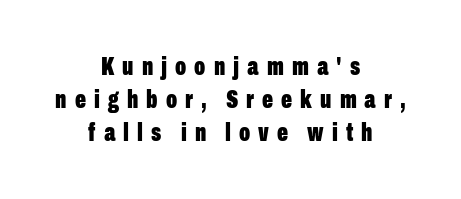
The image shows 26 px bold type, upright; set centered, normal line spacing (1.26x), unusually wide letter spacing (+0.31 em), not underlined.
